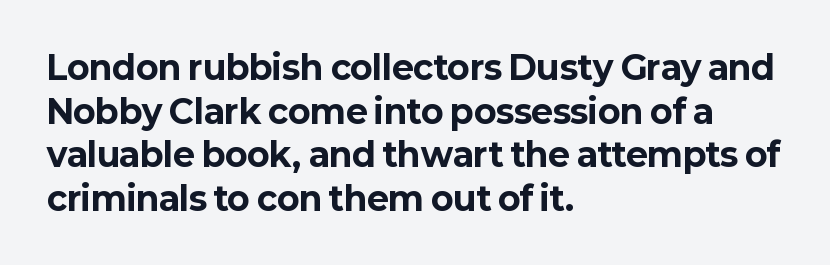
The image shows 33 px bold sans-serif type, upright; set left-aligned, normal line spacing (1.32x), normal letter spacing, not underlined; low stroke contrast and a medium x-height.
